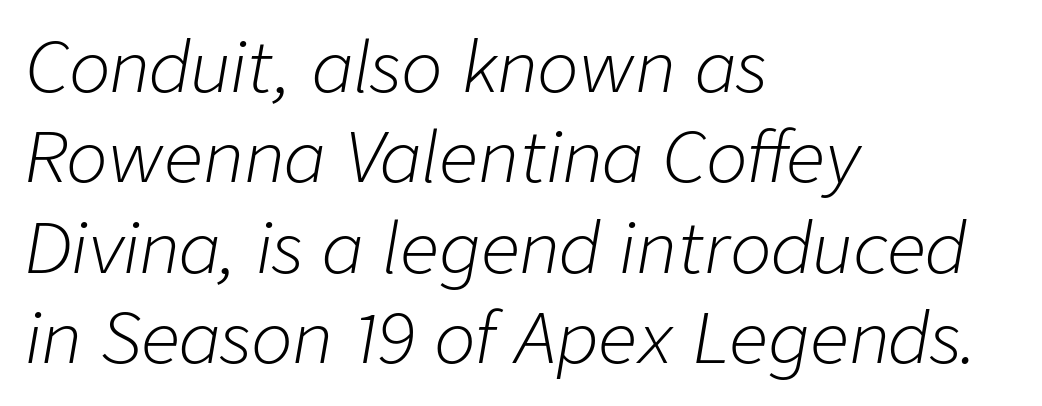
{"italic": "yes", "lean": "right", "slant_degrees": 9, "bold": "no", "weight": "light", "width": "normal", "stroke_contrast": "low", "x_height": "medium", "monospaced": "no", "underline": "no", "align": "left", "line_spacing": "normal", "line_spacing_ratio": 1.31, "letter_spacing": "normal", "letter_spacing_em": 0.0, "glyph_px": 69}
